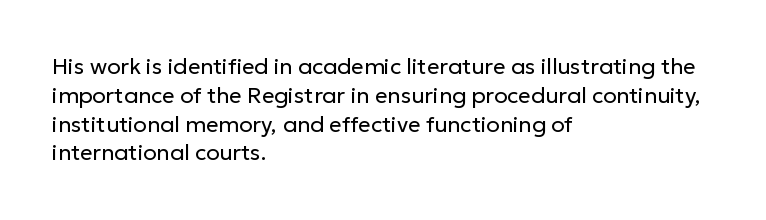
{"italic": "no", "bold": "no", "underline": "no", "align": "left", "line_spacing": "normal", "line_spacing_ratio": 1.31, "letter_spacing": "normal", "letter_spacing_em": 0.0, "glyph_px": 22}
